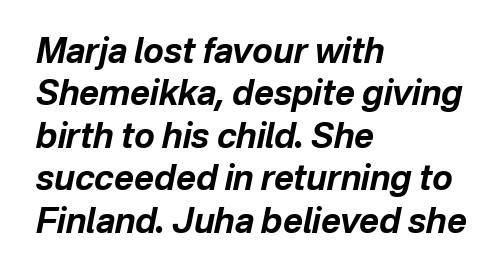
Short note: letters normally spaced. Compared with an ordinary text face, these strokes are far heavier — a full bold. Slanted lettering throughout. Casual observation: everything's shoved over to the left. Baseline-to-baseline distance is the conventional proportion of letter height.
